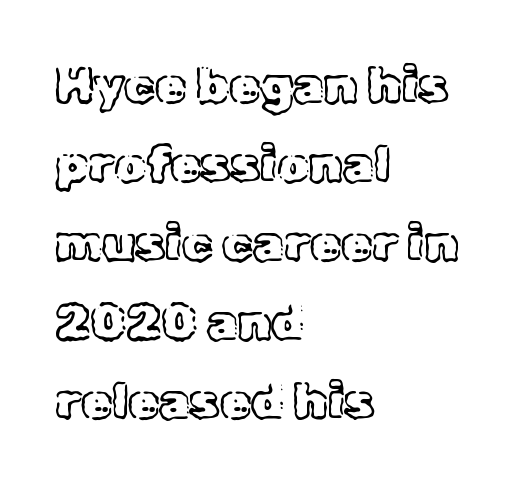
{"italic": "no", "width": "normal", "x_height": "medium", "monospaced": "no", "underline": "no", "align": "left", "line_spacing": "normal", "line_spacing_ratio": 1.58, "letter_spacing": "normal", "letter_spacing_em": 0.0, "glyph_px": 50}
